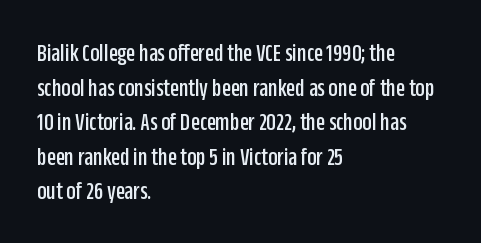
The image shows 26 px text type, upright; set left-aligned, normal line spacing (1.33x), normal letter spacing, not underlined.
